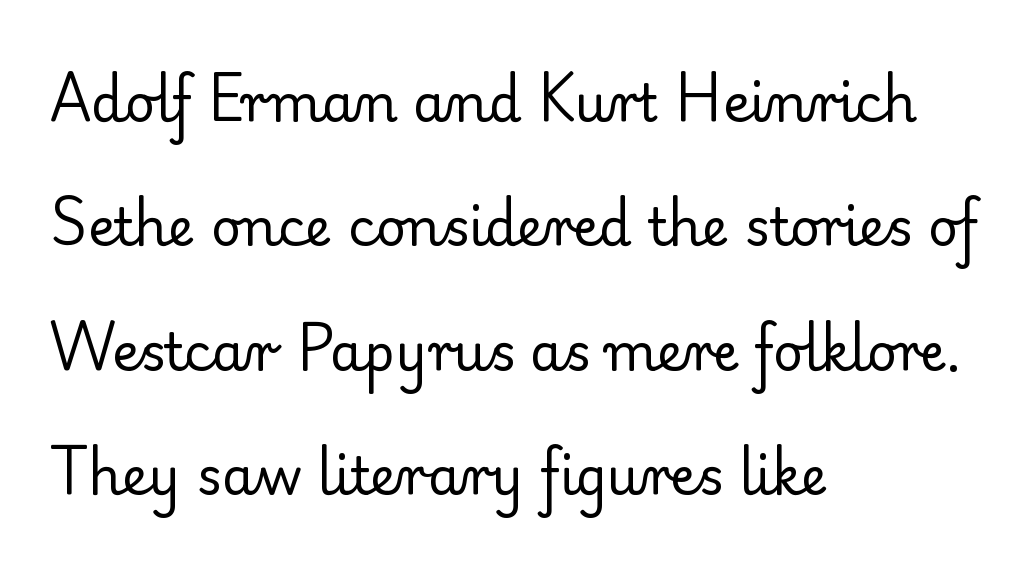
Q: Is the text bold? A: No.
Q: Is the text italic (slanted)? A: No, it is upright.
Q: Is the typeface a serif or a sans-serif typeface? A: Serif.
Q: Is the text underlined? A: No.
Q: How is the paragraph aligned? A: Left-aligned.
Q: Is the spacing between letters normal or unusually wide? A: Normal.
Q: Is the spacing between lines tight, normal or loose? A: Loose.
Q: Width (condensed, normal, or wide)? A: Normal.
Q: Stroke contrast? A: Low.
Q: x-height? A: Small.
Q: Monospaced? A: No.
